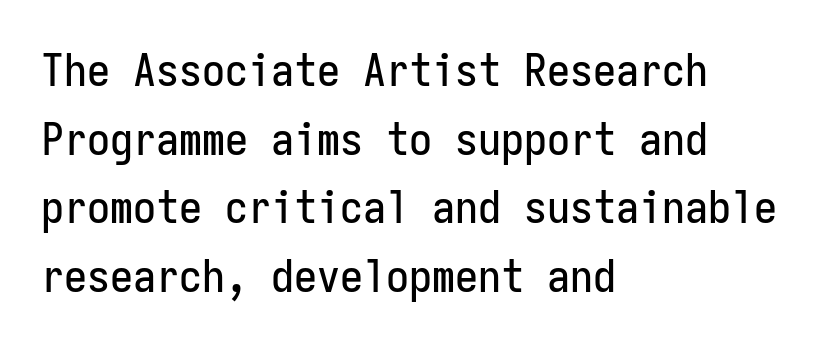
The image shows 46 px condensed sans-serif type, upright, monospaced; set left-aligned, normal line spacing (1.49x), normal letter spacing, not underlined; low stroke contrast and a medium x-height.
